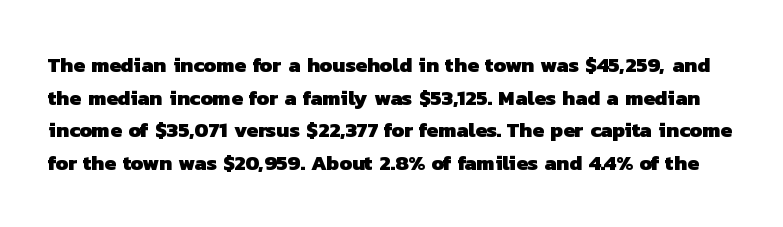
{"bold": "yes", "underline": "no", "line_spacing": "normal", "line_spacing_ratio": 1.55, "letter_spacing": "normal", "letter_spacing_em": 0.0, "glyph_px": 21}
